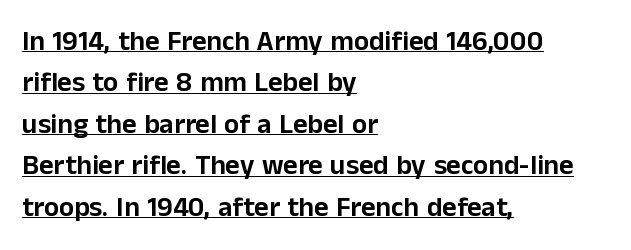
Q: Is the text italic (slanted)? A: No, it is upright.
Q: Is the typeface a serif or a sans-serif typeface? A: Sans-serif.
Q: Is the text underlined? A: Yes.
Q: How is the paragraph aligned? A: Left-aligned.
Q: Is the spacing between letters normal or unusually wide? A: Normal.
Q: Is the spacing between lines tight, normal or loose? A: Normal.
Q: Width (condensed, normal, or wide)? A: Normal.
Q: Stroke contrast? A: Low.
Q: x-height? A: Medium.
Q: Monospaced? A: No.
